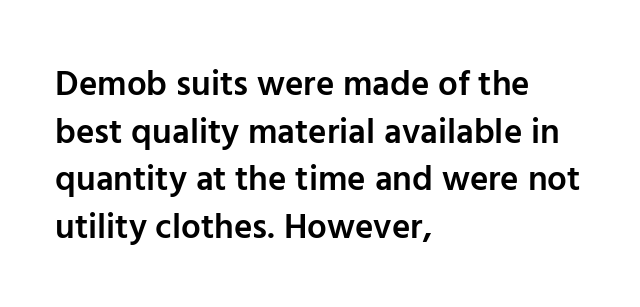
{"serif": "no", "italic": "no", "bold": "semi", "weight": "semibold", "width": "normal", "stroke_contrast": "low", "x_height": "medium", "monospaced": "no", "underline": "no", "align": "left", "line_spacing": "normal", "line_spacing_ratio": 1.36, "letter_spacing": "normal", "letter_spacing_em": 0.0, "glyph_px": 35}
